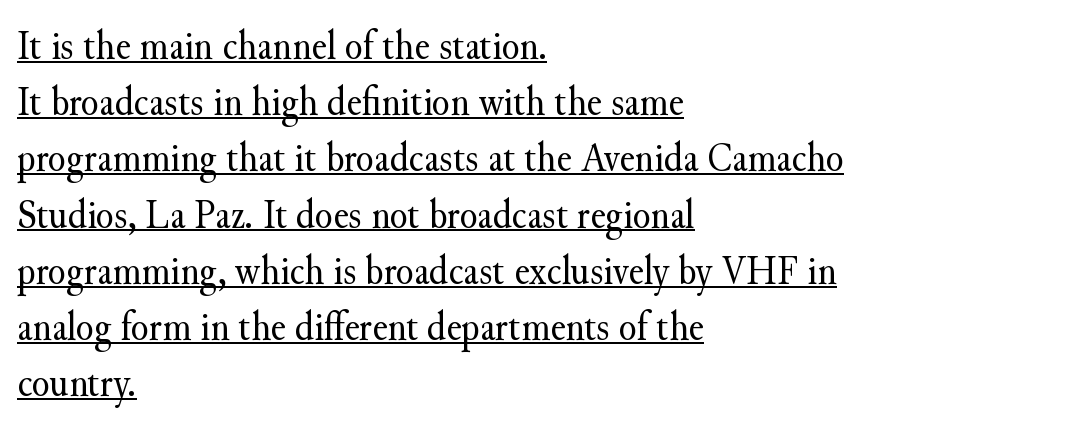
{"serif": "yes", "italic": "no", "bold": "no", "weight": "regular", "width": "normal", "stroke_contrast": "medium", "x_height": "small", "monospaced": "no", "underline": "yes", "align": "left", "line_spacing": "normal", "line_spacing_ratio": 1.37, "letter_spacing": "normal", "letter_spacing_em": 0.0, "glyph_px": 41}
